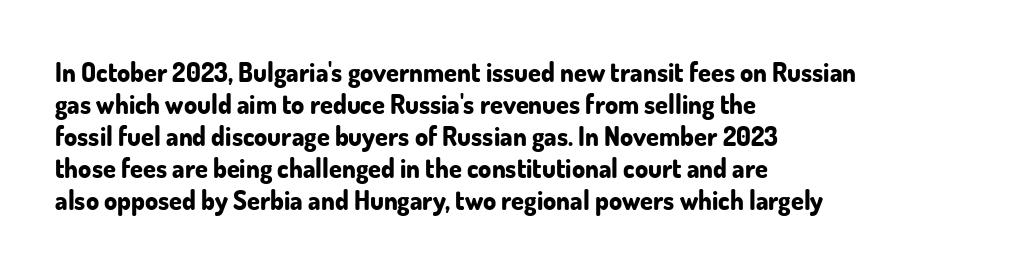
The image shows 26 px bold type, upright; set left-aligned, line spacing 1.23x, normal letter spacing, not underlined.
